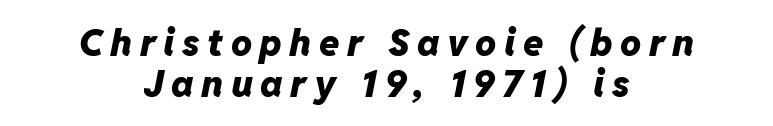
{"italic": "yes", "lean": "right", "slant_degrees": 11, "bold": "yes", "weight": "heavy", "width": "normal", "stroke_contrast": "low", "x_height": "medium", "monospaced": "no", "underline": "no", "align": "center", "line_spacing": "tight", "line_spacing_ratio": 1.1, "letter_spacing": "wide", "letter_spacing_em": 0.2, "glyph_px": 37}
